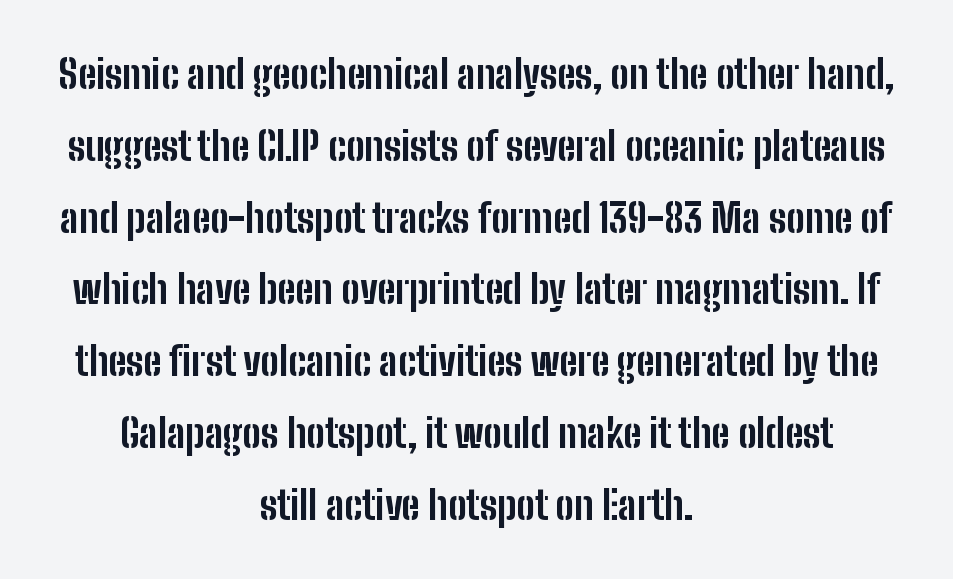
Typographic density is high because the face is bold. Note the varied advance widths — an 'i' is clearly narrower than an 'm'. The string is rendered with underlining switched off. Each line is balanced around a shared central axis.
